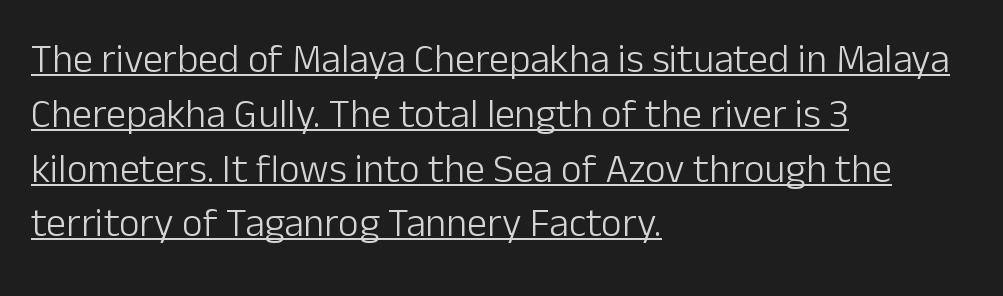
The image shows 40 px light sans-serif type, upright; set left-aligned, normal line spacing (1.37x), normal letter spacing, underlined; low stroke contrast and a medium x-height.
